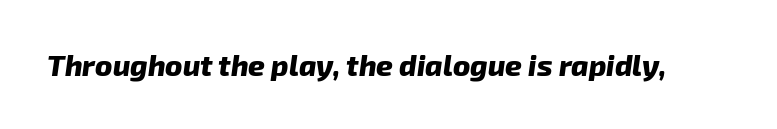
{"italic": "yes", "lean": "right", "slant_degrees": 8, "bold": "yes", "weight": "heavy", "width": "normal", "stroke_contrast": "low", "x_height": "medium", "monospaced": "no", "underline": "no", "letter_spacing": "normal", "letter_spacing_em": 0.0, "glyph_px": 29}
